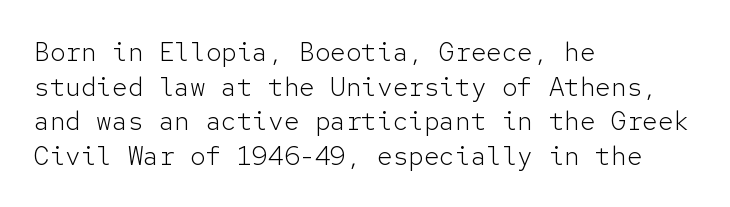
No chunkiness to these letters — they're not bold. A classic flush-left, rag-right setting is used for this passage. One glance says typical: line gaps are just what's usual. The letters sit at their default tracking, neither squeezed nor spread.
